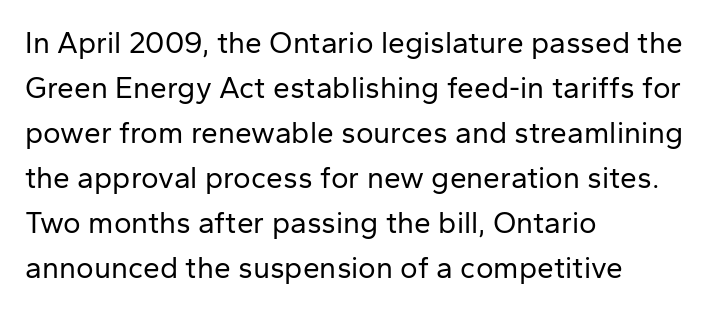
Is this a heavy cut? Hardly; it is regular or lighter. This is sans-serif lettering, the kind often seen on screens and signage. The rows are spaced the way most documents space them. Characters follow at the spacing the type designer built in.
